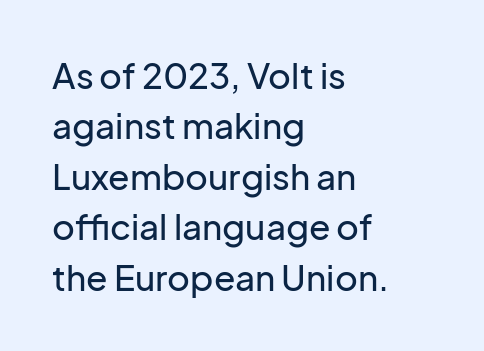
{"serif": "no", "italic": "no", "width": "normal", "stroke_contrast": "low", "x_height": "medium", "monospaced": "no", "underline": "no", "align": "left", "line_spacing": "normal", "line_spacing_ratio": 1.44, "letter_spacing": "normal", "letter_spacing_em": 0.0, "glyph_px": 35}
